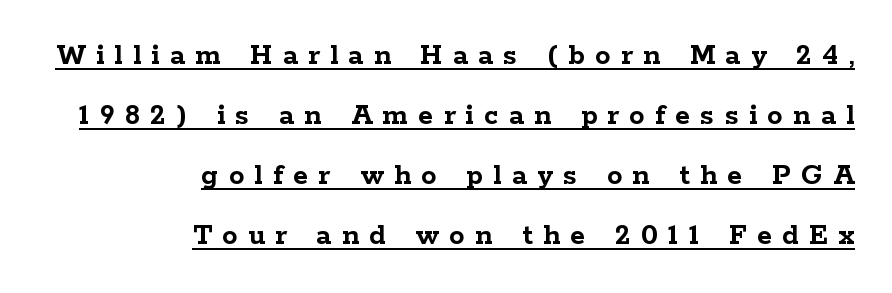
Type style note: has serifs. A continuous stroke trails under the words, as in a hyperlink. The glyphs have the mass of a bold cut. Substantial extra tracking has been applied to these lines. These lines are set flush right with a ragged left edge. Leading: increased.
